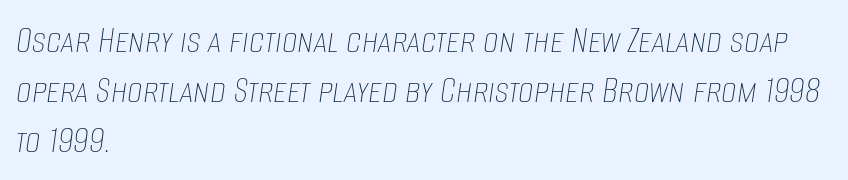
The ragged edge is on the right, which tells us the setting is flush left. Varying glyph widths throughout — classic text-font behaviour. The block of text has a typical density, with ordinary space between rows. Short note: letters normally spaced. The weight would be labelled regular, book, light, or lighter still. Glance below the letters and you will spot only blank space.
